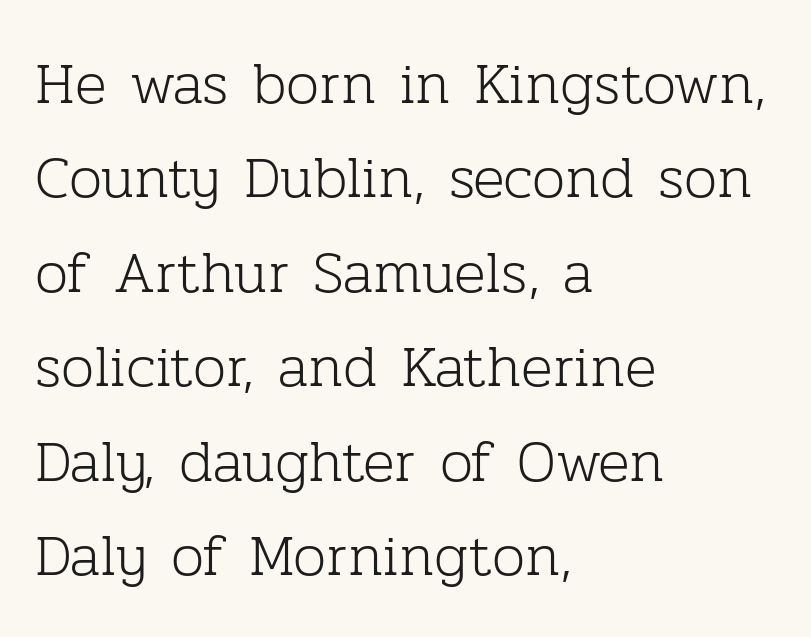
Q: Is the text bold? A: No.
Q: Is the text italic (slanted)? A: No, it is upright.
Q: Is the typeface a serif or a sans-serif typeface? A: Serif.
Q: Is the text underlined? A: No.
Q: How is the paragraph aligned? A: Left-aligned.
Q: Is the spacing between letters normal or unusually wide? A: Normal.
Q: Is the spacing between lines tight, normal or loose? A: Normal.
Q: Width (condensed, normal, or wide)? A: Normal.
Q: Stroke contrast? A: Low.
Q: x-height? A: Medium.
Q: Monospaced? A: No.
